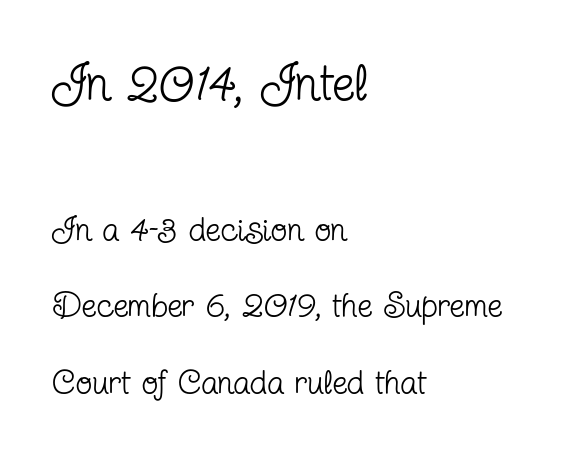
Q: Is the text bold? A: No.
Q: Is the text italic (slanted)? A: No, it is upright.
Q: Is the typeface a serif or a sans-serif typeface? A: Serif.
Q: Is the text underlined? A: No.
Q: How is the paragraph aligned? A: Left-aligned.
Q: Is the spacing between letters normal or unusually wide? A: Normal.
Q: Is the spacing between lines tight, normal or loose? A: Loose.
Q: Which block of text is set in a larger size, the first (top) or the second (bottom)? A: The first (top) one.
Q: Width (condensed, normal, or wide)? A: Condensed.
Q: Stroke contrast? A: Low.
Q: x-height? A: Medium.
Q: Monospaced? A: No.
